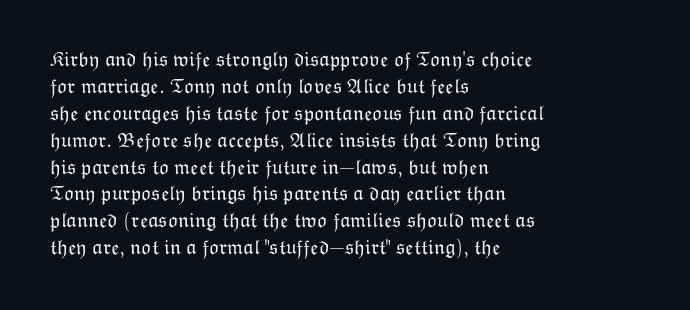
These lines keep a tight, regular rhythm from letter to letter. The rows are spaced the way most documents space them. Nothing heavy about these letters — not bold at all. A roman cut, with each character standing at attention. Check under the words: just untouched page. All the whitespace from short lines collects on the right.
